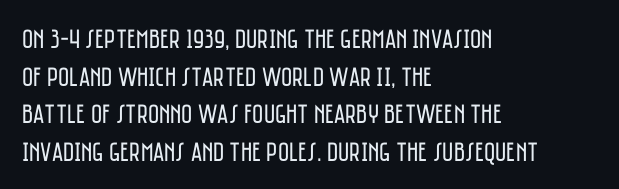
{"italic": "no", "bold": "no", "underline": "no", "align": "left", "line_spacing": "normal", "line_spacing_ratio": 1.39, "letter_spacing": "normal", "letter_spacing_em": 0.0, "glyph_px": 27}
